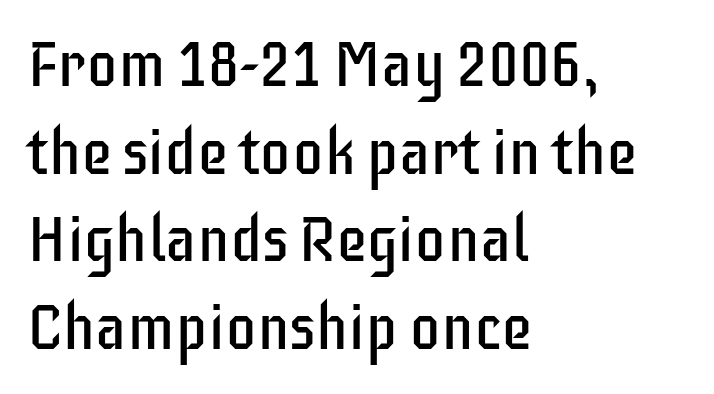
{"serif": "no", "italic": "no", "bold": "no", "weight": "regular", "width": "condensed", "stroke_contrast": "low", "x_height": "large", "monospaced": "no", "underline": "no", "align": "left", "line_spacing": "normal", "line_spacing_ratio": 1.39, "letter_spacing": "normal", "letter_spacing_em": 0.0, "glyph_px": 63}
